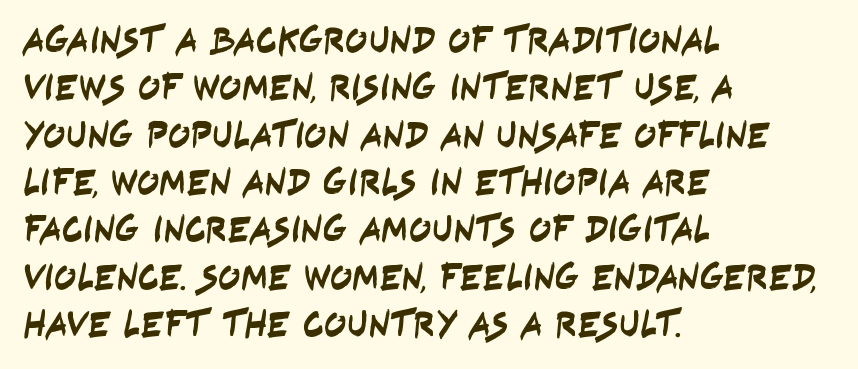
Look at the bottom of the vertical strokes: they stop flat, with no serifs. Proportional: the letters do not fall into vertical columns. Nobody drew a line under any word here. This rendering uses left alignment, leaving the right contour irregular. The rendering uses a moderate line-height, typical for paragraphs. This rendering leaves character spacing at its baseline value.
